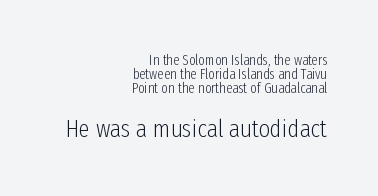
Q: Is the text bold? A: No.
Q: Is the text italic (slanted)? A: No, it is upright.
Q: Is the text underlined? A: No.
Q: How is the paragraph aligned? A: Right-aligned.
Q: Is the spacing between letters normal or unusually wide? A: Normal.
Q: Is the spacing between lines tight, normal or loose? A: Tight.
Q: Which block of text is set in a larger size, the first (top) or the second (bottom)? A: The second (bottom) one.
